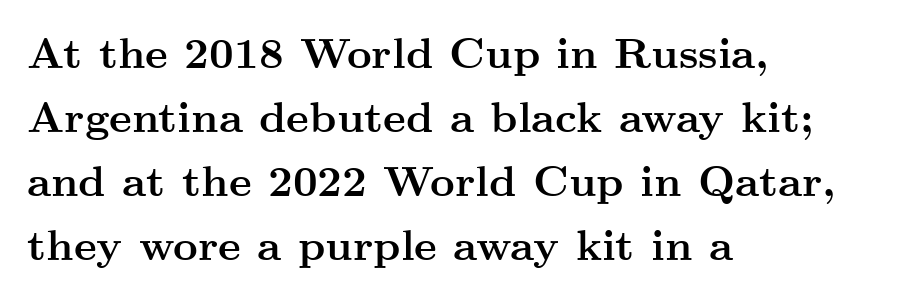
Q: Is the text bold? A: Yes.
Q: Is the text italic (slanted)? A: No, it is upright.
Q: Is the typeface a serif or a sans-serif typeface? A: Serif.
Q: Is the text underlined? A: No.
Q: How is the paragraph aligned? A: Left-aligned.
Q: Is the spacing between letters normal or unusually wide? A: Normal.
Q: Is the spacing between lines tight, normal or loose? A: Normal.
Q: Width (condensed, normal, or wide)? A: Wide.
Q: Stroke contrast? A: Medium.
Q: x-height? A: Small.
Q: Monospaced? A: No.
